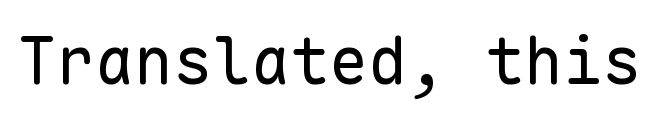
Q: Is the text bold? A: No.
Q: Is the text italic (slanted)? A: No, it is upright.
Q: Is the typeface a serif or a sans-serif typeface? A: Sans-serif.
Q: Is the text underlined? A: No.
Q: Is the spacing between letters normal or unusually wide? A: Normal.
Q: Width (condensed, normal, or wide)? A: Normal.
Q: Stroke contrast? A: Low.
Q: x-height? A: Medium.
Q: Monospaced? A: Yes.
